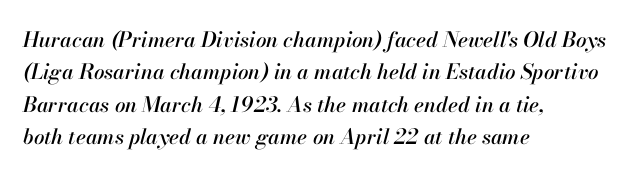
The image shows 21 px text type, italic (leaning right); set left-aligned, normal line spacing (1.54x), normal letter spacing, not underlined.
